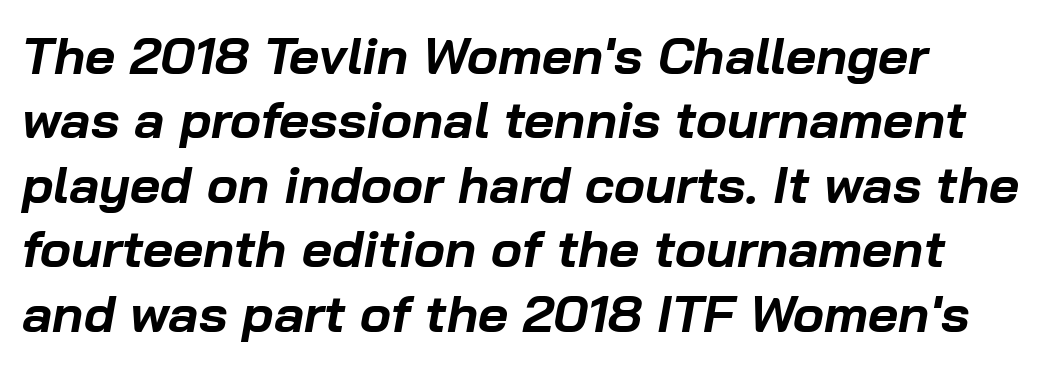
{"italic": "yes", "lean": "right", "slant_degrees": 10, "bold": "yes", "weight": "bold", "width": "normal", "stroke_contrast": "low", "x_height": "medium", "monospaced": "no", "underline": "no", "line_spacing_ratio": 1.24, "letter_spacing": "normal", "letter_spacing_em": 0.0, "glyph_px": 52}
